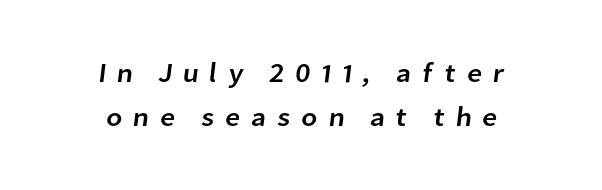
The image shows 27 px text type; set centered, normal line spacing (1.63x), unusually wide letter spacing (+0.38 em), not underlined.
